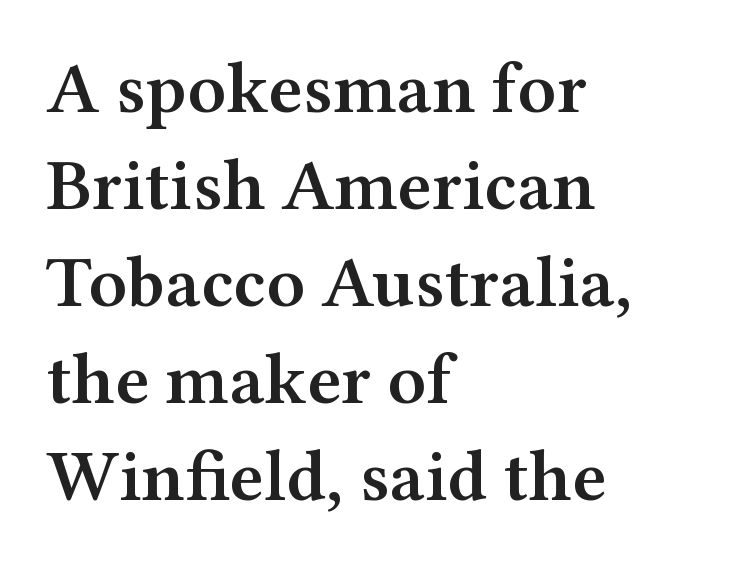
Q: Is the text bold? A: Semi-bold.
Q: Is the text italic (slanted)? A: No, it is upright.
Q: Is the typeface a serif or a sans-serif typeface? A: Serif.
Q: Is the text underlined? A: No.
Q: How is the paragraph aligned? A: Left-aligned.
Q: Is the spacing between letters normal or unusually wide? A: Normal.
Q: Is the spacing between lines tight, normal or loose? A: Normal.
Q: Width (condensed, normal, or wide)? A: Wide.
Q: Stroke contrast? A: Medium.
Q: x-height? A: Medium.
Q: Monospaced? A: No.
